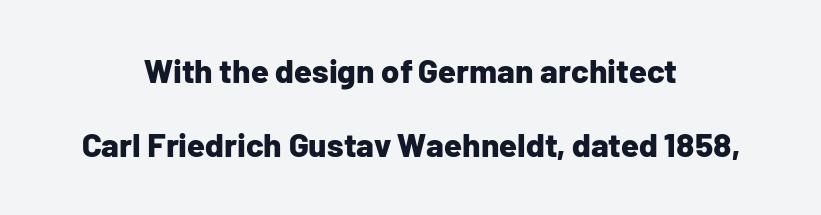
{"serif": "no", "italic": "no", "bold": "yes", "weight": "bold", "width": "normal", "stroke_contrast": "low", "x_height": "medium", "monospaced": "no", "underline": "no", "align": "center", "line_spacing": "loose", "line_spacing_ratio": 2.25, "letter_spacing": "normal", "letter_spacing_em": 0.0, "glyph_px": 33}
